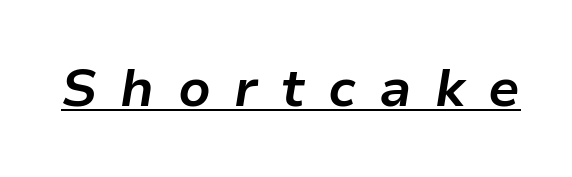
Q: Is the text bold? A: Yes.
Q: Is the text italic (slanted)? A: Yes, it leans right by about 9 degrees.
Q: Is the text underlined? A: Yes.
Q: Is the spacing between letters normal or unusually wide? A: Unusually wide.
Q: Width (condensed, normal, or wide)? A: Normal.
Q: Stroke contrast? A: Low.
Q: x-height? A: Medium.
Q: Monospaced? A: No.
